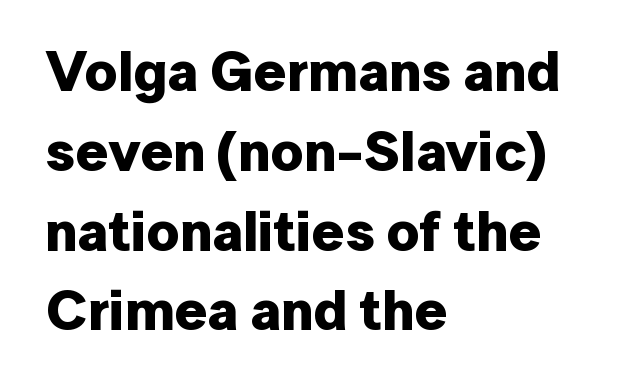
Q: Is the text bold? A: Yes.
Q: Is the text italic (slanted)? A: No, it is upright.
Q: Is the typeface a serif or a sans-serif typeface? A: Sans-serif.
Q: Is the text underlined? A: No.
Q: How is the paragraph aligned? A: Left-aligned.
Q: Is the spacing between letters normal or unusually wide? A: Normal.
Q: Is the spacing between lines tight, normal or loose? A: Normal.
Q: Width (condensed, normal, or wide)? A: Normal.
Q: Stroke contrast? A: Low.
Q: x-height? A: Medium.
Q: Monospaced? A: No.
